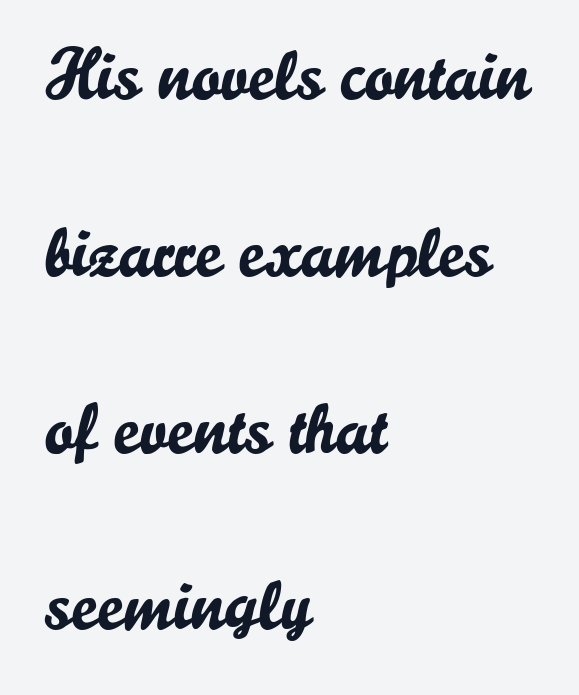
Q: Is the text italic (slanted)? A: Yes.
Q: Is the typeface a serif or a sans-serif typeface? A: Sans-serif.
Q: Is the text underlined? A: No.
Q: How is the paragraph aligned? A: Left-aligned.
Q: Is the spacing between letters normal or unusually wide? A: Normal.
Q: Is the spacing between lines tight, normal or loose? A: Loose.
Q: Width (condensed, normal, or wide)? A: Normal.
Q: Stroke contrast? A: Low.
Q: x-height? A: Small.
Q: Monospaced? A: No.
